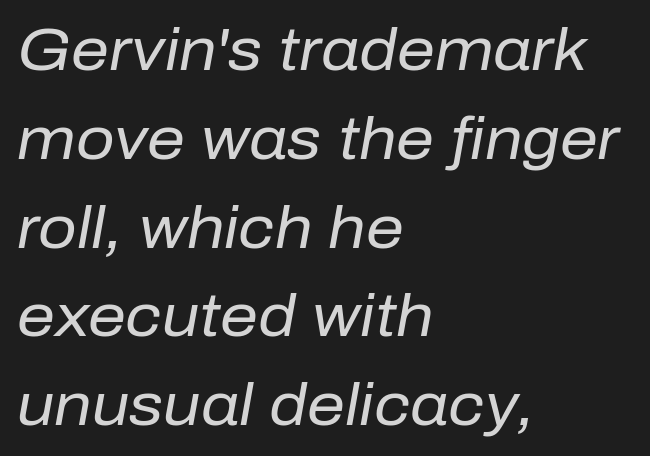
The image shows 60 px regular-weight type, italic (leaning right); set left-aligned, normal line spacing (1.48x), normal letter spacing, not underlined; low stroke contrast and a medium x-height.
